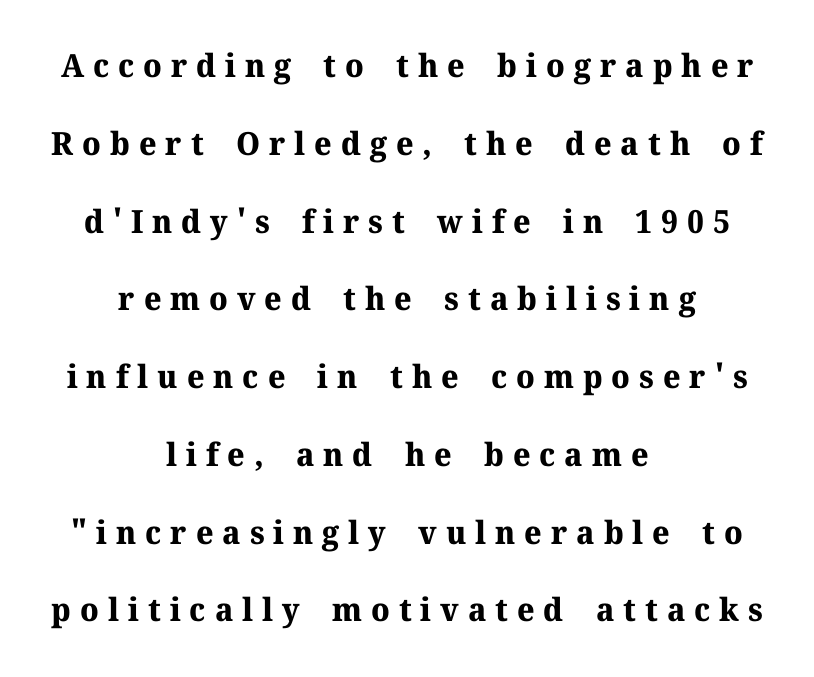
The image shows 32 px bold serif type, upright; set centered, loose line spacing (2.43x), unusually wide letter spacing (+0.28 em), not underlined; medium stroke contrast and a medium x-height.
